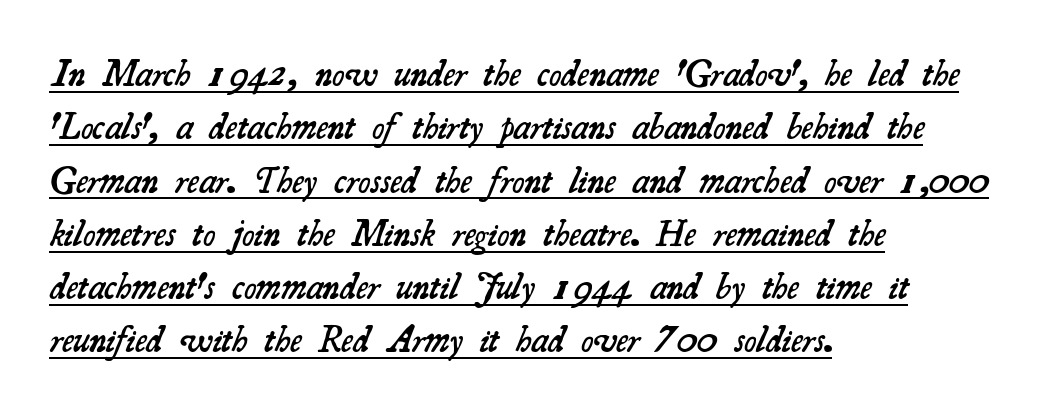
The image shows 37 px semibold serif type; set left-aligned, normal line spacing (1.44x), normal letter spacing, underlined; medium stroke contrast and a small x-height.
